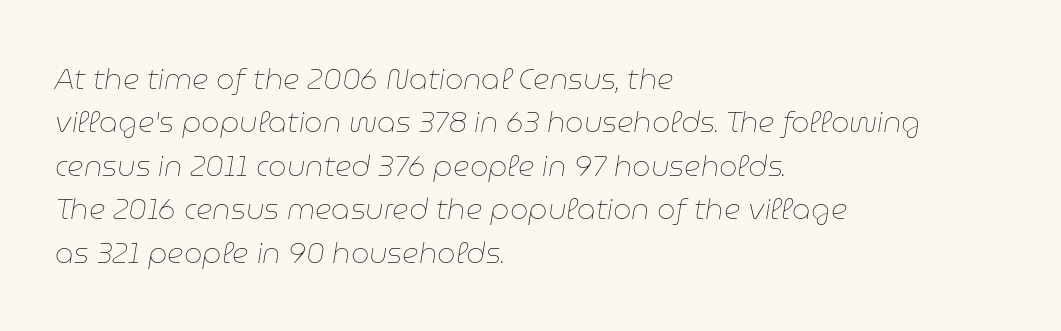
{"italic": "yes", "lean": "right", "slant_degrees": 9, "bold": "no", "weight": "thin", "width": "normal", "stroke_contrast": "low", "x_height": "medium", "monospaced": "no", "underline": "no", "align": "left", "line_spacing": "normal", "line_spacing_ratio": 1.5, "letter_spacing": "normal", "letter_spacing_em": 0.0, "glyph_px": 29}
